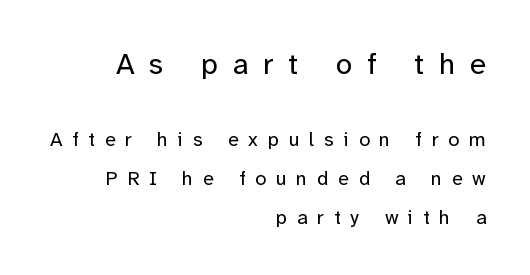
The image shows 30 px regular-weight sans-serif type, upright; set right-aligned, loose line spacing (1.94x), unusually wide letter spacing (+0.49 em), not underlined; the first (top) block is 1.5x larger; low stroke contrast and a medium x-height.
